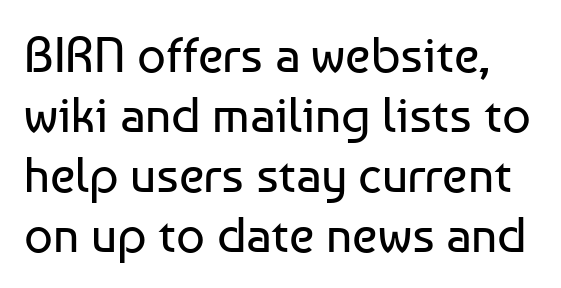
Nope, not italic — everything's standing straight. The face looks like a standard text weight, possibly lighter. No extra tracking has been applied to these lines. Stroke terminals: plain, sans-serif. The rendering uses natural spacing where letterforms have individual widths.
